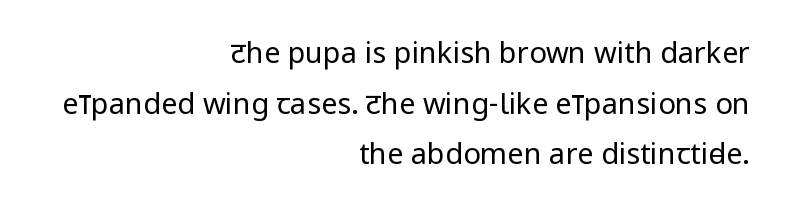
Q: Is the text bold? A: No.
Q: Is the text italic (slanted)? A: No, it is upright.
Q: Is the typeface a serif or a sans-serif typeface? A: Sans-serif.
Q: Is the text underlined? A: No.
Q: How is the paragraph aligned? A: Right-aligned.
Q: Is the spacing between letters normal or unusually wide? A: Normal.
Q: Width (condensed, normal, or wide)? A: Condensed.
Q: Stroke contrast? A: Low.
